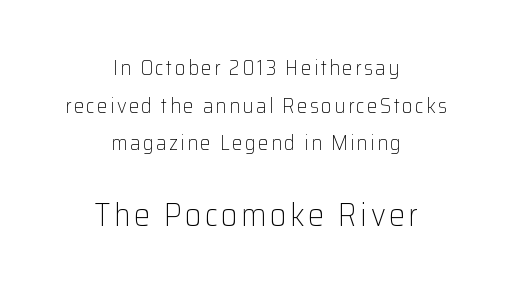
Q: Is the text bold? A: No.
Q: Is the text italic (slanted)? A: No, it is upright.
Q: Is the typeface a serif or a sans-serif typeface? A: Sans-serif.
Q: Is the text underlined? A: No.
Q: How is the paragraph aligned? A: Centered.
Q: Which block of text is set in a larger size, the first (top) or the second (bottom)? A: The second (bottom) one.
Q: Width (condensed, normal, or wide)? A: Normal.
Q: Stroke contrast? A: Low.
Q: x-height? A: Medium.
Q: Monospaced? A: No.
